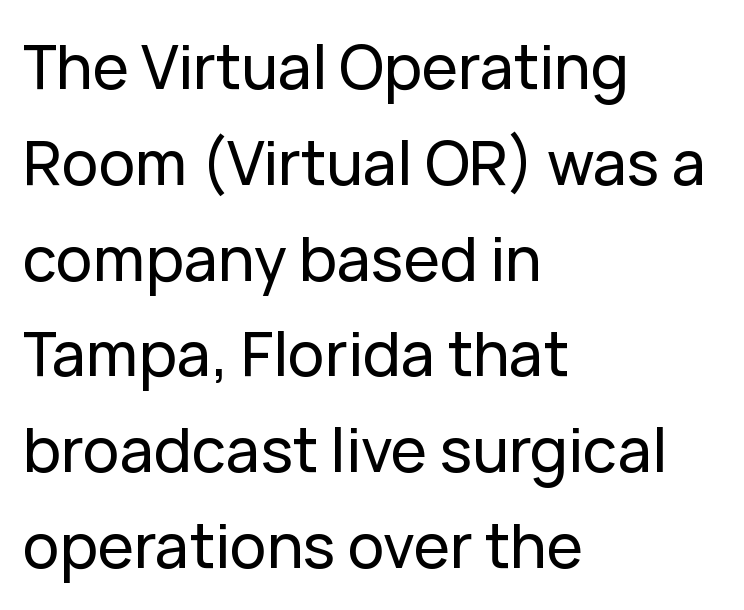
The image shows 61 px sans-serif type, upright; set left-aligned, normal line spacing (1.57x), normal letter spacing, not underlined; low stroke contrast and a medium x-height.
